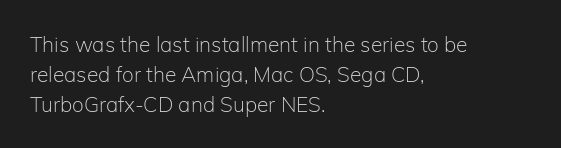
The image shows 21 px text type, upright; set left-aligned, normal line spacing (1.42x), normal letter spacing, not underlined.
